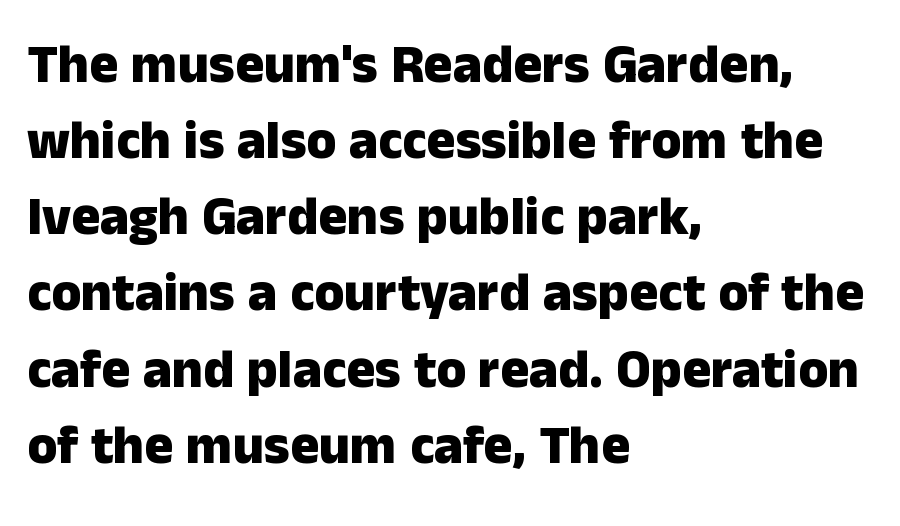
Nope, not italic — everything's standing straight. Is there much room between lines? A standard amount, neither cramped nor airy. Underlining? Definitely not there. The line texture is even and compact thanks to regular tracking. Serifs: no, the terminals of the letterforms are clean. You could not count columns in this text — the font is proportionally spaced.
